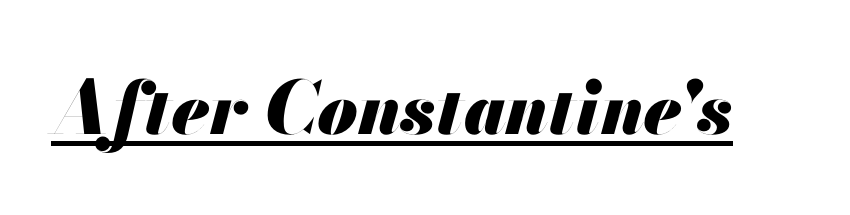
{"italic": "yes", "lean": "right", "slant_degrees": 13, "bold": "yes", "weight": "heavy", "width": "normal", "stroke_contrast": "medium", "x_height": "small", "monospaced": "no", "underline": "yes", "letter_spacing": "normal", "letter_spacing_em": 0.0, "glyph_px": 73}
